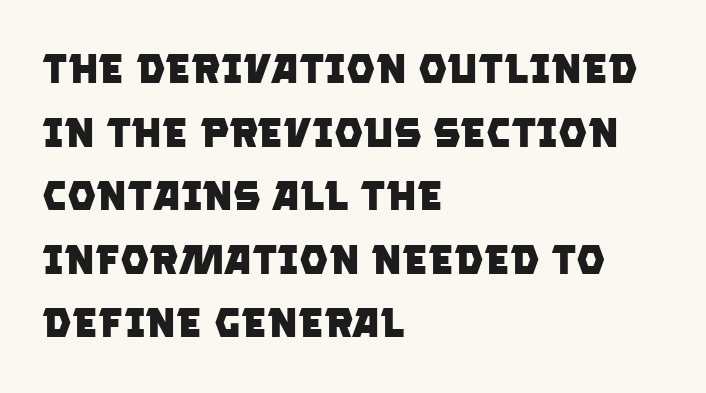
Rule under the text: the space is simply empty. You could not count columns in this text — the font is proportionally spaced. I'd describe the lettering as bold — thick and assertive. In CSS terms this would be text-align: left.
